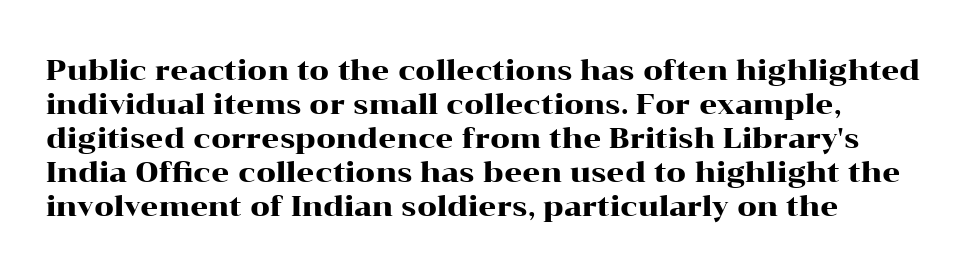
The image shows 28 px wide serif type, upright; set left-aligned, line spacing 1.21x, normal letter spacing, not underlined; high stroke contrast and a medium x-height.
